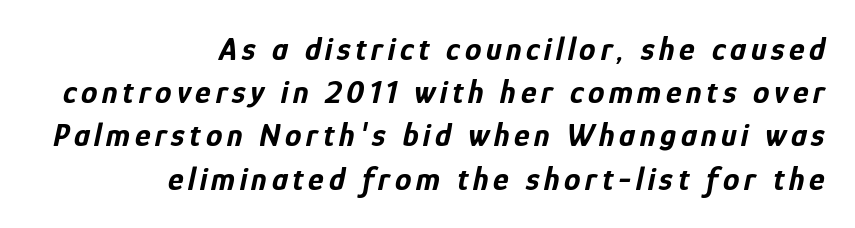
Teacher's note: observe the even right margin — that is flush-right alignment. Designer's note — italics engaged. A typesetter would call this proportional, since set widths differ per character. These lines sit exactly where default settings would place them. The zone under the glyphs is completely vacant.
